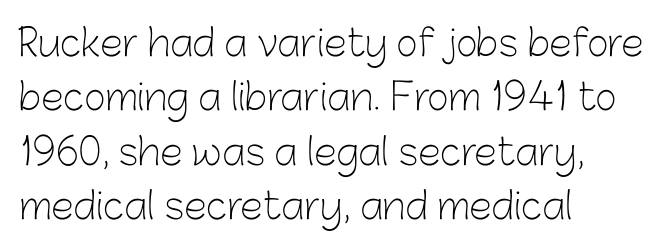
{"serif": "no", "italic": "no", "bold": "no", "weight": "light", "width": "normal", "stroke_contrast": "low", "x_height": "medium", "monospaced": "no", "underline": "no", "align": "left", "line_spacing": "normal", "line_spacing_ratio": 1.47, "letter_spacing": "normal", "letter_spacing_em": 0.0, "glyph_px": 37}
